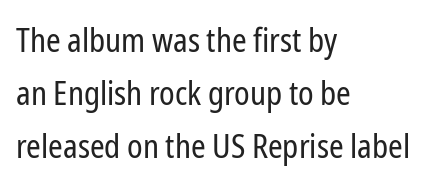
Q: Is the text bold? A: No.
Q: Is the text italic (slanted)? A: No, it is upright.
Q: Is the typeface a serif or a sans-serif typeface? A: Sans-serif.
Q: Is the text underlined? A: No.
Q: How is the paragraph aligned? A: Left-aligned.
Q: Is the spacing between letters normal or unusually wide? A: Normal.
Q: Is the spacing between lines tight, normal or loose? A: Normal.
Q: Width (condensed, normal, or wide)? A: Condensed.
Q: Stroke contrast? A: Low.
Q: x-height? A: Medium.
Q: Monospaced? A: No.
